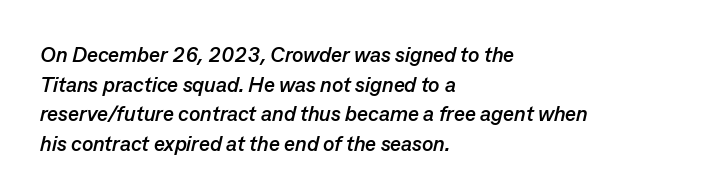
The image shows 21 px bold type, italic (leaning right); set left-aligned, normal line spacing (1.41x), normal letter spacing, not underlined.
